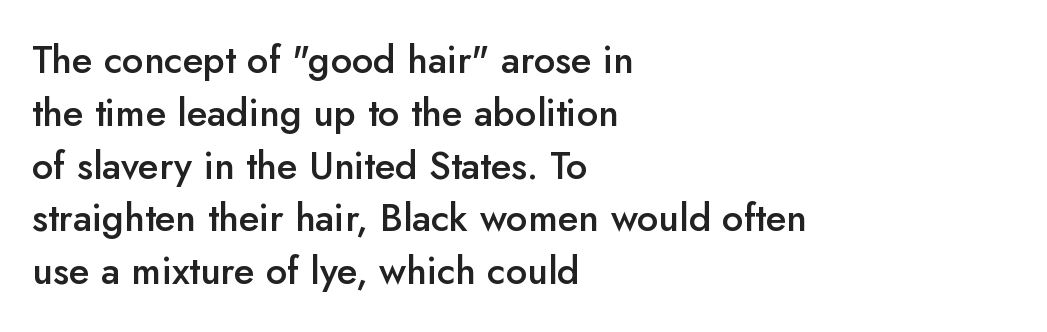
The image shows 38 px semibold sans-serif type, upright; set left-aligned, normal line spacing (1.39x), normal letter spacing, not underlined; low stroke contrast and a small x-height.
